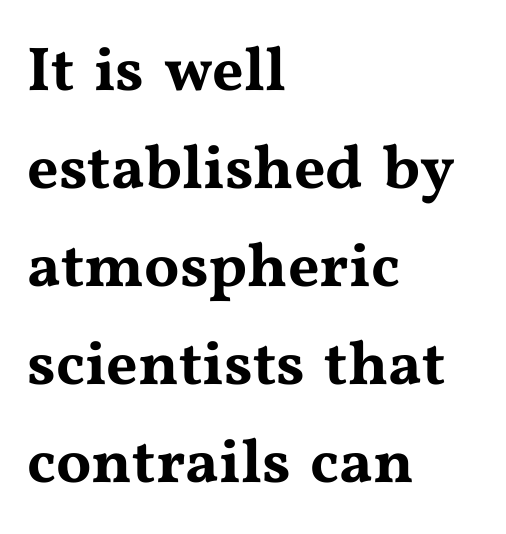
Q: Is the text italic (slanted)? A: No, it is upright.
Q: Is the typeface a serif or a sans-serif typeface? A: Serif.
Q: Is the text underlined? A: No.
Q: How is the paragraph aligned? A: Left-aligned.
Q: Is the spacing between letters normal or unusually wide? A: Normal.
Q: Is the spacing between lines tight, normal or loose? A: Normal.
Q: Width (condensed, normal, or wide)? A: Wide.
Q: Stroke contrast? A: Medium.
Q: x-height? A: Medium.
Q: Monospaced? A: No.
